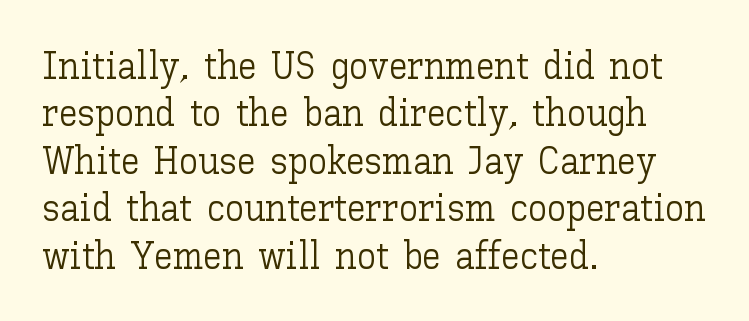
{"italic": "no", "bold": "no", "weight": "light", "width": "normal", "stroke_contrast": "low", "x_height": "medium", "monospaced": "no", "underline": "no", "align": "left", "line_spacing": "normal", "line_spacing_ratio": 1.25, "letter_spacing": "normal", "letter_spacing_em": 0.0, "glyph_px": 38}
